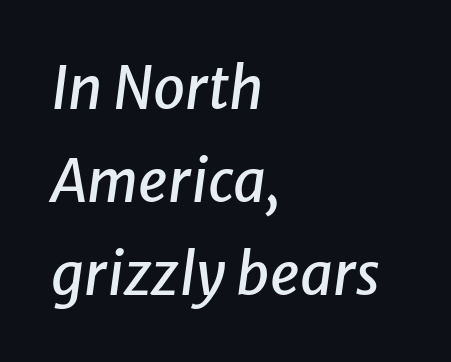
Q: Is the text italic (slanted)? A: Yes, it leans right by about 8 degrees.
Q: Is the text underlined? A: No.
Q: How is the paragraph aligned? A: Left-aligned.
Q: Is the spacing between letters normal or unusually wide? A: Normal.
Q: Is the spacing between lines tight, normal or loose? A: Normal.
Q: Width (condensed, normal, or wide)? A: Normal.
Q: Stroke contrast? A: Low.
Q: x-height? A: Medium.
Q: Monospaced? A: No.
